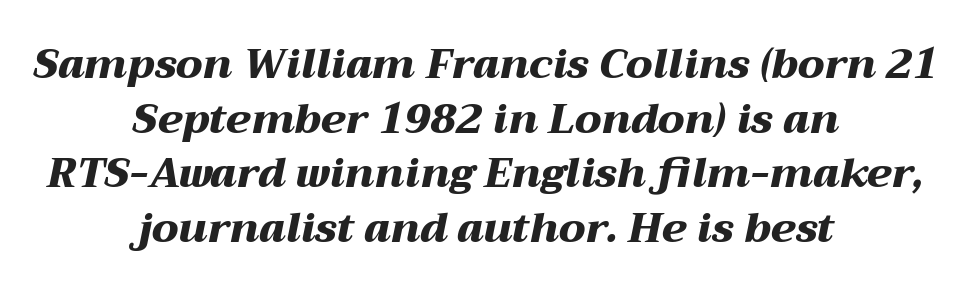
Q: Is the text bold? A: Yes.
Q: Is the text italic (slanted)? A: Yes, it leans right by about 12 degrees.
Q: Is the text underlined? A: No.
Q: How is the paragraph aligned? A: Centered.
Q: Is the spacing between letters normal or unusually wide? A: Normal.
Q: Is the spacing between lines tight, normal or loose? A: Normal.
Q: Width (condensed, normal, or wide)? A: Wide.
Q: Stroke contrast? A: Medium.
Q: x-height? A: Medium.
Q: Monospaced? A: No.
